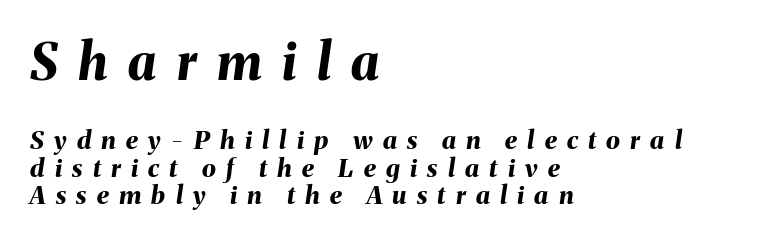
{"italic": "yes", "lean": "right", "slant_degrees": 8, "bold": "yes", "weight": "bold", "width": "normal", "stroke_contrast": "medium", "x_height": "medium", "monospaced": "no", "underline": "no", "align": "left", "line_spacing": "tight", "line_spacing_ratio": 1.09, "letter_spacing": "wide", "letter_spacing_em": 0.41, "larger_block": "first", "size_ratio": 2.0, "glyph_px": 50}
